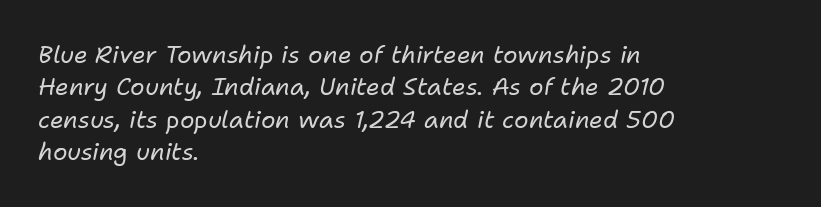
{"italic": "yes", "lean": "right", "slant_degrees": 11, "bold": "no", "underline": "no", "align": "left", "line_spacing": "normal", "line_spacing_ratio": 1.35, "letter_spacing": "normal", "letter_spacing_em": 0.0, "glyph_px": 24}
